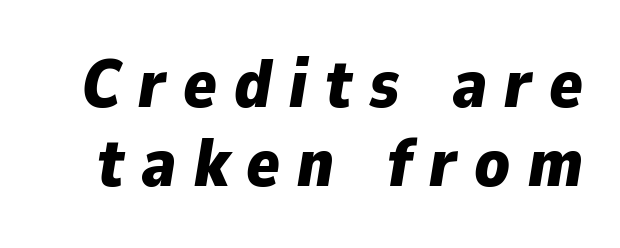
The passage shown stacks its lines with hardly any gap. What weight is shown? A full bold with thick strokes. Think of a printed novel: that variable character pitch is what you see here. The font's italic variant was chosen for this text. You could only call the tracking loose — the letters float apart.
